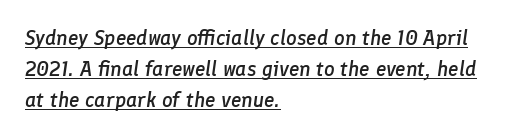
Summary of weight: moderately heavy, a semibold. This block has exactly the height ordinary leading produces. The rendering keeps characters at their native spacing. Does a line run under the words? Yes, clearly.
